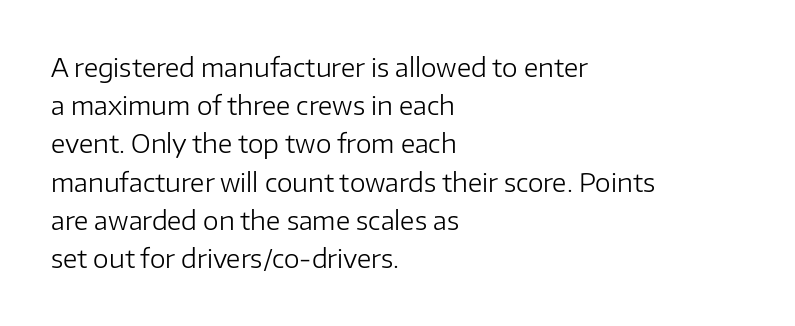
The image shows 25 px text type, upright; set left-aligned, normal line spacing (1.53x), normal letter spacing, not underlined.
